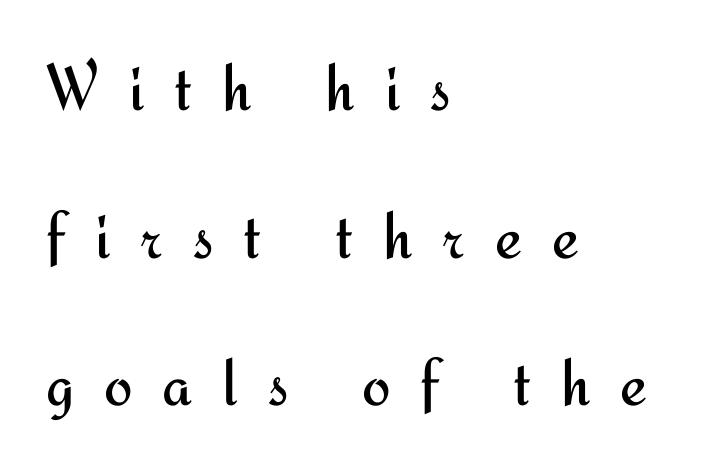
The image shows 68 px regular-weight sans-serif type, upright; set left-aligned, loose line spacing (2.17x), unusually wide letter spacing (+0.44 em), not underlined; medium stroke contrast and a small x-height.
